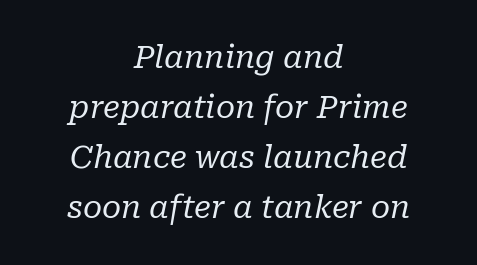
The image shows 31 px regular-weight serif type, italic (leaning right); set centered, normal line spacing (1.61x), normal letter spacing, not underlined; low stroke contrast and a medium x-height.
